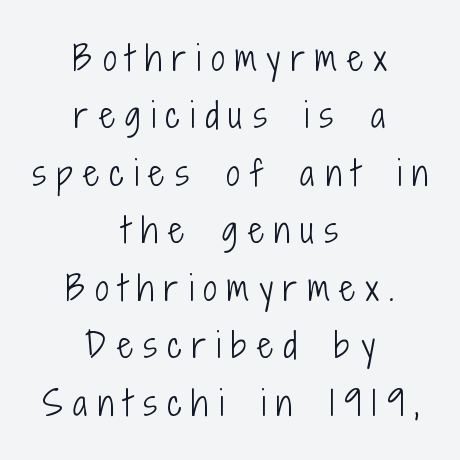
{"serif": "no", "italic": "no", "bold": "no", "weight": "light", "width": "condensed", "stroke_contrast": "low", "x_height": "medium", "monospaced": "no", "underline": "no", "align": "center", "line_spacing": "normal", "line_spacing_ratio": 1.69, "letter_spacing": "wide", "letter_spacing_em": 0.31, "glyph_px": 34}
